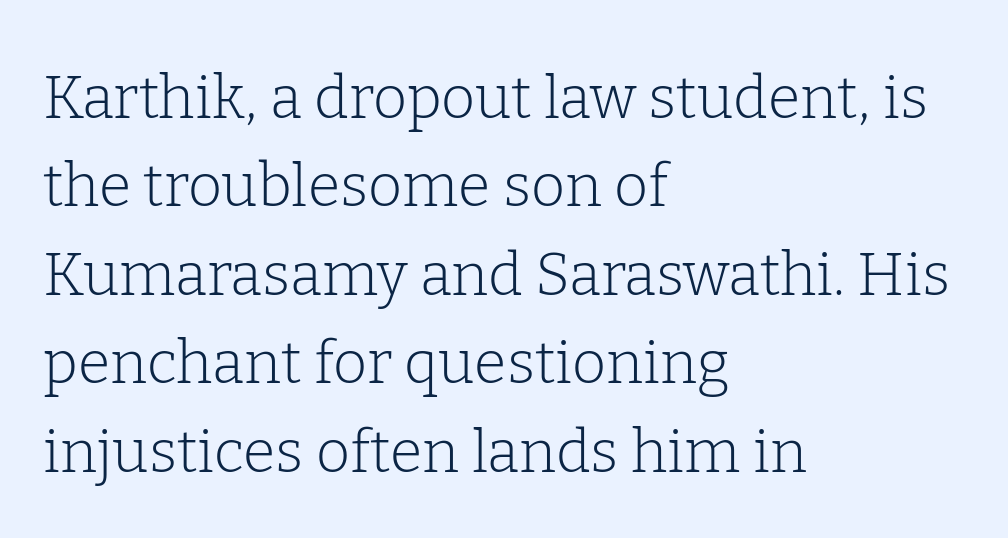
Q: Is the text bold? A: No.
Q: Is the text italic (slanted)? A: No, it is upright.
Q: Is the typeface a serif or a sans-serif typeface? A: Serif.
Q: Is the text underlined? A: No.
Q: How is the paragraph aligned? A: Left-aligned.
Q: Is the spacing between letters normal or unusually wide? A: Normal.
Q: Is the spacing between lines tight, normal or loose? A: Normal.
Q: Width (condensed, normal, or wide)? A: Normal.
Q: Stroke contrast? A: Low.
Q: x-height? A: Medium.
Q: Monospaced? A: No.
